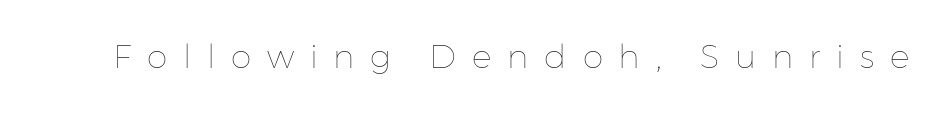
{"italic": "no", "bold": "no", "weight": "thin", "width": "normal", "stroke_contrast": "low", "x_height": "medium", "monospaced": "no", "underline": "no", "letter_spacing": "wide", "letter_spacing_em": 0.48, "glyph_px": 33}
